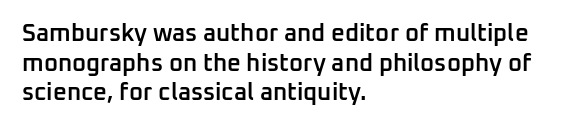
The image shows 24 px text type, upright; set left-aligned, line spacing 1.23x, normal letter spacing, not underlined.
